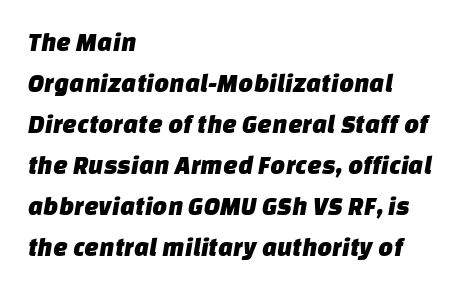
Q: Is the text underlined? A: No.
Q: How is the paragraph aligned? A: Left-aligned.
Q: Is the spacing between letters normal or unusually wide? A: Normal.
Q: Is the spacing between lines tight, normal or loose? A: Normal.
